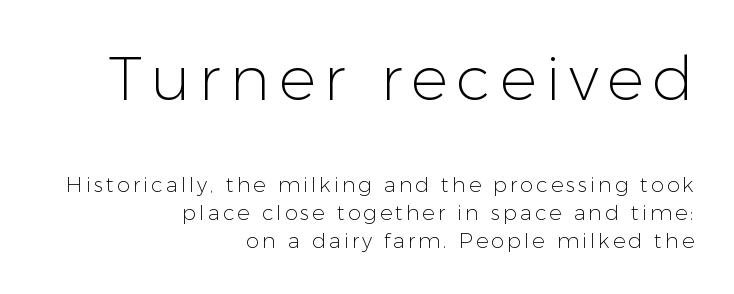
The designer gave the opening block more size than the closing block. In terms of leading, this rendering sits right in the middle. Proportional: the letters do not fall into vertical columns. Weight class: somewhere from thin through regular. The typesetter chose a ragged-left arrangement here.
